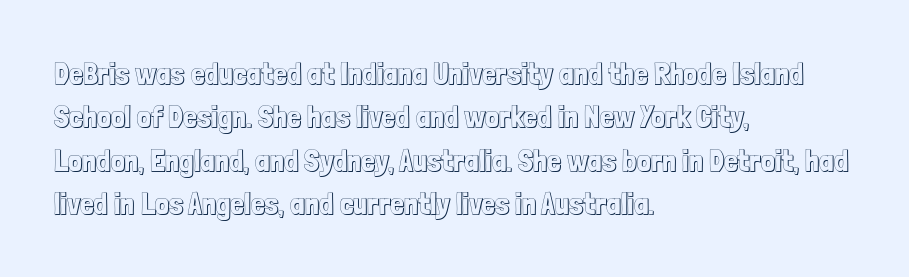
Q: Is the text italic (slanted)? A: No, it is upright.
Q: Is the text underlined? A: No.
Q: How is the paragraph aligned? A: Left-aligned.
Q: Is the spacing between letters normal or unusually wide? A: Normal.
Q: Is the spacing between lines tight, normal or loose? A: Normal.
Q: Width (condensed, normal, or wide)? A: Condensed.
Q: x-height? A: Medium.
Q: Monospaced? A: No.
